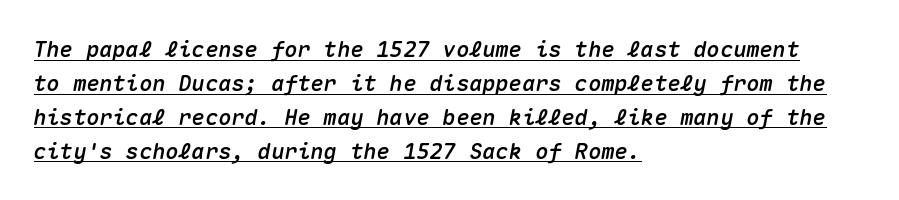
Q: Is the text italic (slanted)? A: Yes, it leans right by about 10 degrees.
Q: Is the text underlined? A: Yes.
Q: How is the paragraph aligned? A: Left-aligned.
Q: Is the spacing between letters normal or unusually wide? A: Normal.
Q: Is the spacing between lines tight, normal or loose? A: Normal.
